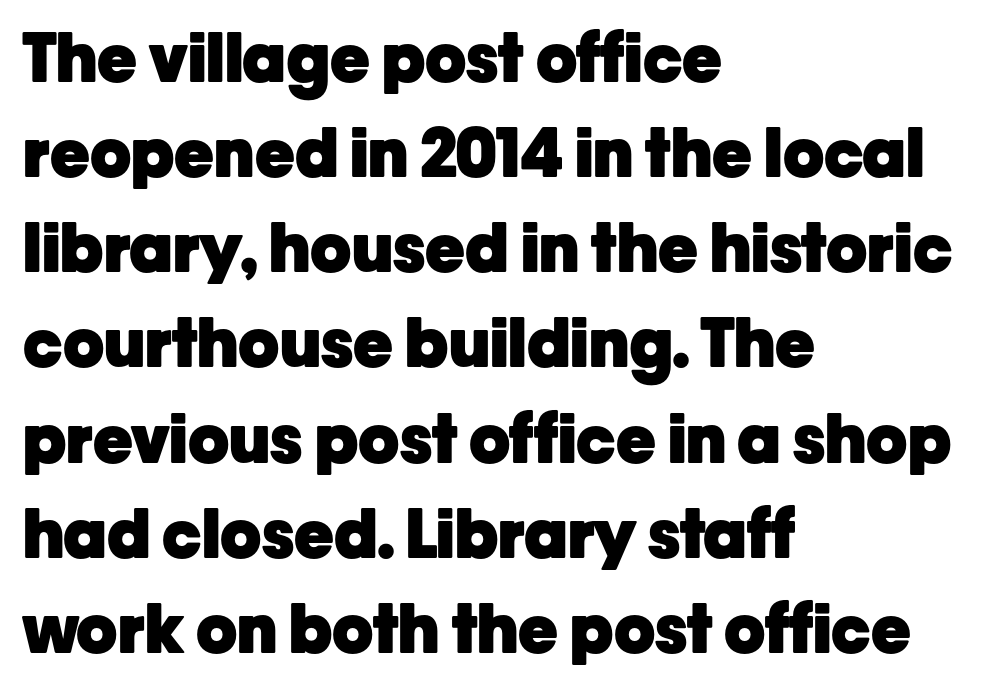
{"serif": "no", "italic": "no", "bold": "yes", "weight": "heavy", "width": "normal", "stroke_contrast": "low", "x_height": "medium", "monospaced": "no", "underline": "no", "align": "left", "line_spacing": "normal", "line_spacing_ratio": 1.42, "letter_spacing": "normal", "letter_spacing_em": 0.0, "glyph_px": 67}
